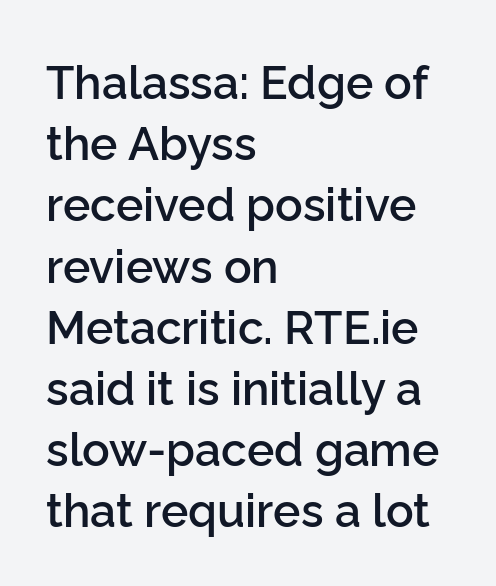
The image shows 46 px semibold sans-serif type, upright; set left-aligned, normal line spacing (1.33x), normal letter spacing, not underlined; low stroke contrast and a medium x-height.
